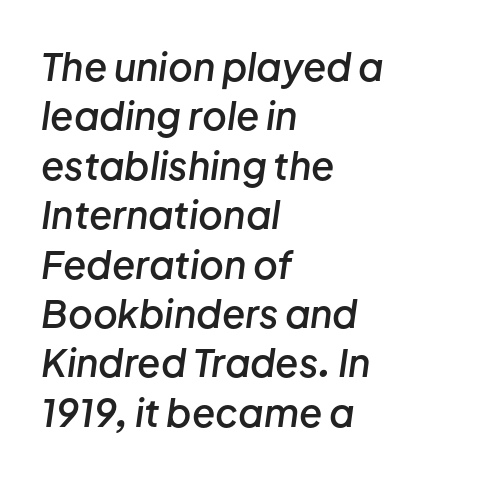
{"italic": "yes", "lean": "right", "slant_degrees": 8, "bold": "semi", "weight": "semibold", "width": "normal", "stroke_contrast": "low", "x_height": "medium", "monospaced": "no", "underline": "no", "align": "left", "line_spacing": "normal", "line_spacing_ratio": 1.3, "letter_spacing": "normal", "letter_spacing_em": 0.0, "glyph_px": 38}
